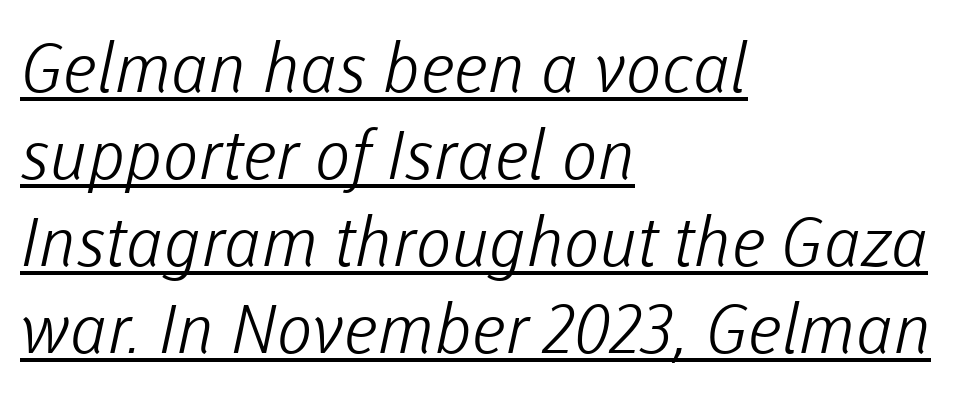
The passage shown is underscored from start to finish. Quick note: interline space is typical. This reads as an unemphasized weight, regular at the heaviest. The type is set solid horizontally, with unmodified tracking.
